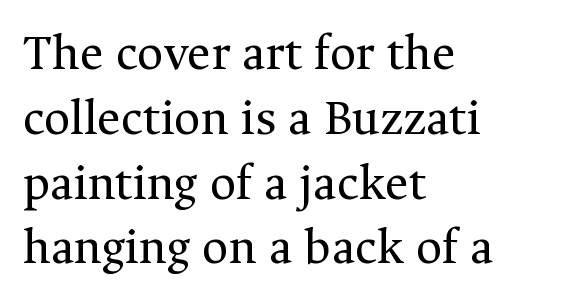
{"serif": "yes", "italic": "no", "bold": "no", "weight": "regular", "width": "normal", "stroke_contrast": "medium", "x_height": "medium", "monospaced": "no", "underline": "no", "align": "left", "line_spacing": "normal", "line_spacing_ratio": 1.27, "letter_spacing": "normal", "letter_spacing_em": 0.0, "glyph_px": 51}
